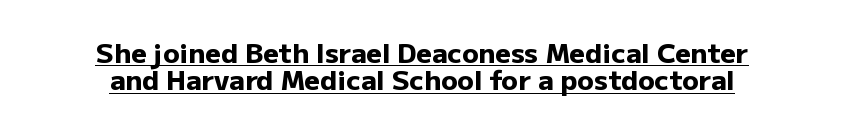
The image shows 27 px bold type, upright; set centered, tight line spacing (1.01x), normal letter spacing, underlined.
